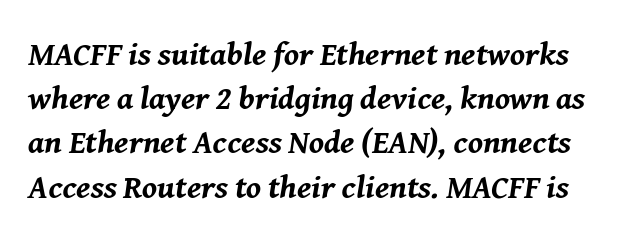
This is heavy type, rendered in bold. The gap between lines stays unmarked. The lettering tilts uniformly, giving the passage an italic look. What stands out about the letter spacing? Nothing — it is the standard amount.
